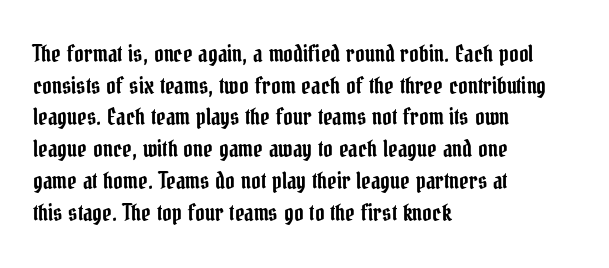
Q: Is the text italic (slanted)? A: No, it is upright.
Q: Is the text underlined? A: No.
Q: How is the paragraph aligned? A: Left-aligned.
Q: Is the spacing between letters normal or unusually wide? A: Normal.
Q: Is the spacing between lines tight, normal or loose? A: Normal.
